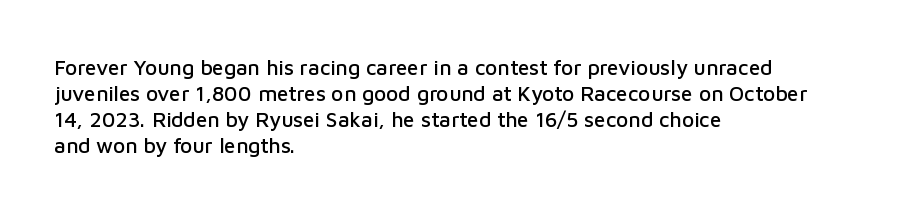
{"italic": "no", "underline": "no", "align": "left", "line_spacing_ratio": 1.24, "letter_spacing": "normal", "letter_spacing_em": 0.0, "glyph_px": 21}
